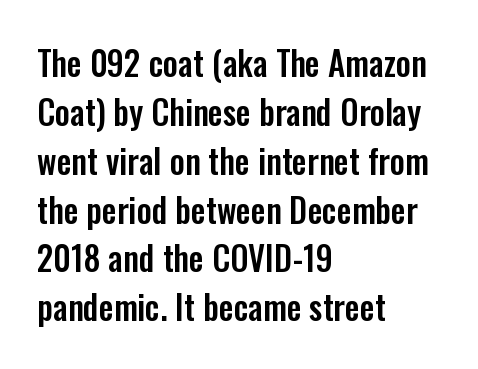
{"serif": "no", "italic": "no", "width": "condensed", "stroke_contrast": "low", "x_height": "medium", "monospaced": "no", "underline": "no", "align": "left", "line_spacing": "normal", "line_spacing_ratio": 1.48, "letter_spacing": "normal", "letter_spacing_em": 0.0, "glyph_px": 33}
